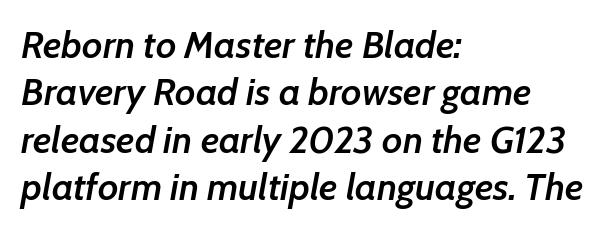
{"italic": "yes", "lean": "right", "slant_degrees": 7, "bold": "semi", "weight": "semibold", "width": "normal", "stroke_contrast": "low", "x_height": "medium", "monospaced": "no", "underline": "no", "align": "left", "line_spacing": "normal", "line_spacing_ratio": 1.25, "letter_spacing": "normal", "letter_spacing_em": 0.0, "glyph_px": 38}
